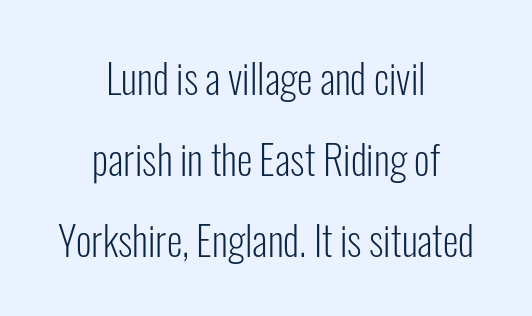
{"serif": "no", "italic": "no", "bold": "no", "weight": "light", "width": "condensed", "stroke_contrast": "low", "x_height": "medium", "monospaced": "no", "underline": "no", "align": "center", "line_spacing": "loose", "line_spacing_ratio": 2.02, "letter_spacing": "normal", "letter_spacing_em": 0.0, "glyph_px": 40}
